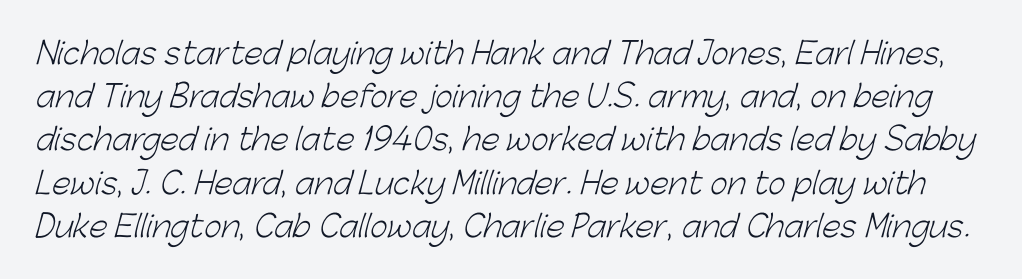
{"serif": "no", "bold": "no", "weight": "light", "width": "normal", "stroke_contrast": "low", "x_height": "medium", "monospaced": "no", "underline": "no", "line_spacing": "normal", "line_spacing_ratio": 1.44, "letter_spacing": "normal", "letter_spacing_em": 0.0, "glyph_px": 30}
